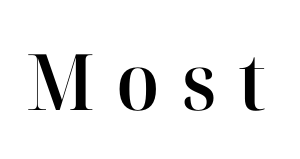
The image shows 78 px semibold serif type, upright; set unusually wide letter spacing (+0.28 em), not underlined; high stroke contrast and a medium x-height.
